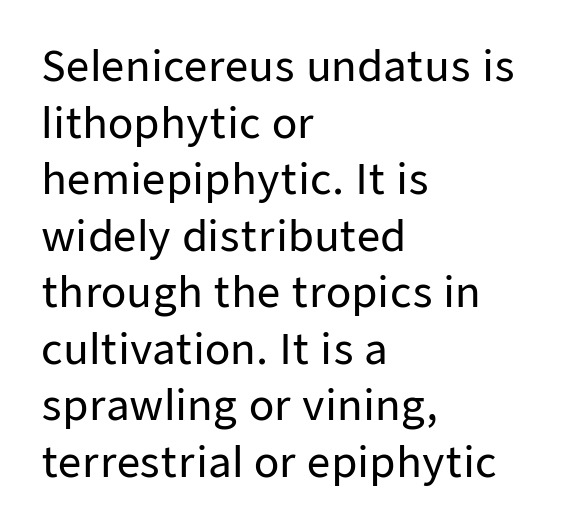
Reading down the block, your eye returns to a fixed left position each line. Note: no serifs on the glyphs. Caption: standard tracking, unaltered. These lines sit exactly where default settings would place them. Is this a fixed-width face? No — the glyphs have proportional, varying widths. Plain, unruled lines of type.
